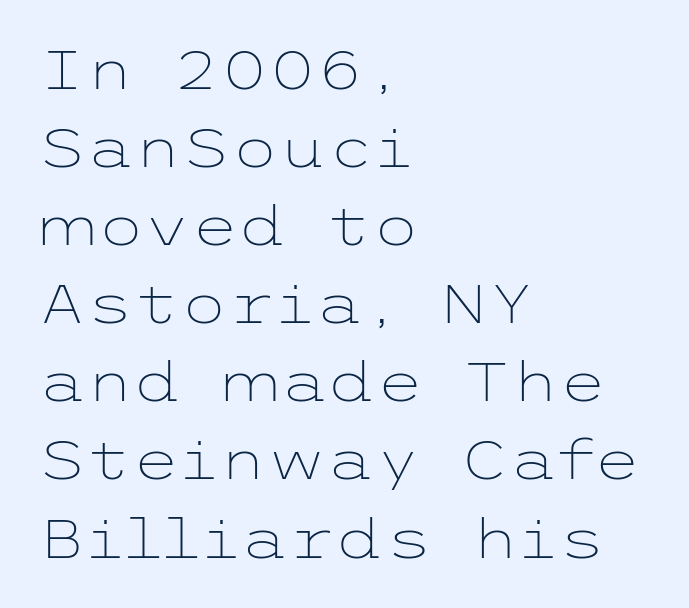
Q: Is the text bold? A: No.
Q: Is the text italic (slanted)? A: No, it is upright.
Q: Is the typeface a serif or a sans-serif typeface? A: Sans-serif.
Q: Is the text underlined? A: No.
Q: How is the paragraph aligned? A: Left-aligned.
Q: Is the spacing between letters normal or unusually wide? A: Normal.
Q: Is the spacing between lines tight, normal or loose? A: Normal.
Q: Width (condensed, normal, or wide)? A: Wide.
Q: Stroke contrast? A: Low.
Q: x-height? A: Medium.
